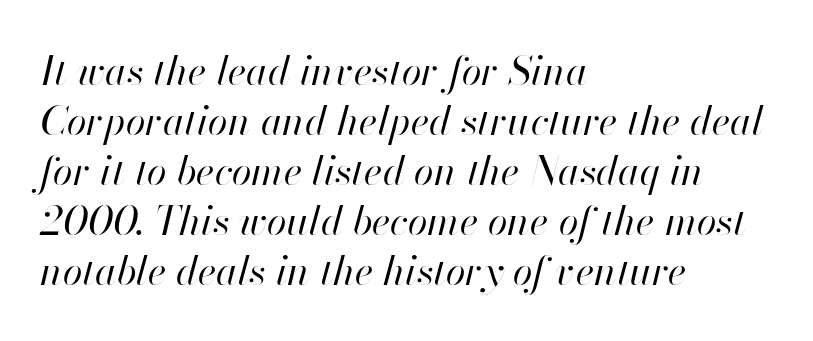
The image shows 40 px regular-weight type, italic (leaning right); set left-aligned, normal line spacing (1.25x), normal letter spacing, not underlined; high stroke contrast and a small x-height.
